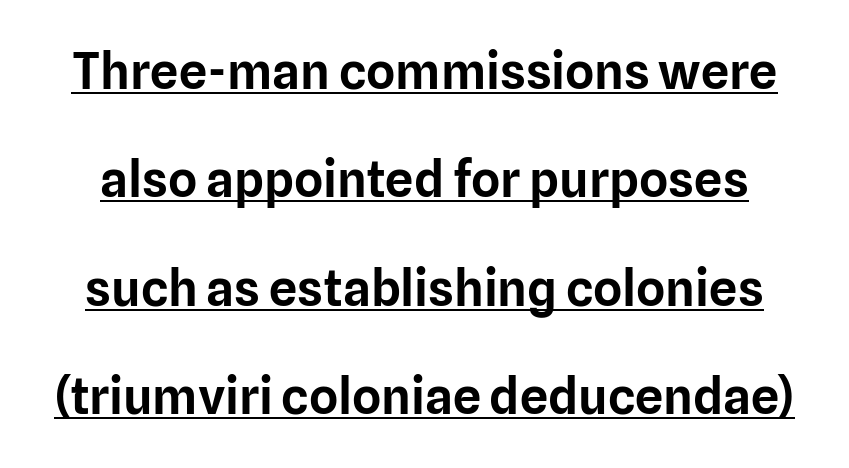
Q: Is the text italic (slanted)? A: No, it is upright.
Q: Is the typeface a serif or a sans-serif typeface? A: Sans-serif.
Q: Is the text underlined? A: Yes.
Q: Is the spacing between letters normal or unusually wide? A: Normal.
Q: Is the spacing between lines tight, normal or loose? A: Loose.
Q: Width (condensed, normal, or wide)? A: Normal.
Q: Stroke contrast? A: Low.
Q: x-height? A: Medium.
Q: Monospaced? A: No.
